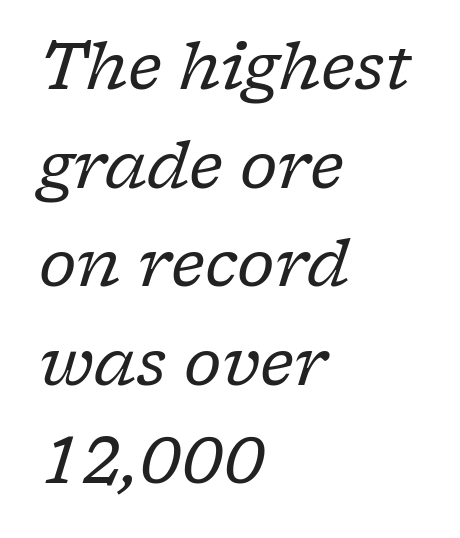
{"serif": "yes", "italic": "yes", "lean": "right", "slant_degrees": 17, "bold": "no", "weight": "regular", "width": "normal", "stroke_contrast": "low", "x_height": "medium", "monospaced": "no", "underline": "no", "align": "left", "line_spacing": "normal", "line_spacing_ratio": 1.54, "letter_spacing": "normal", "letter_spacing_em": 0.0, "glyph_px": 64}
